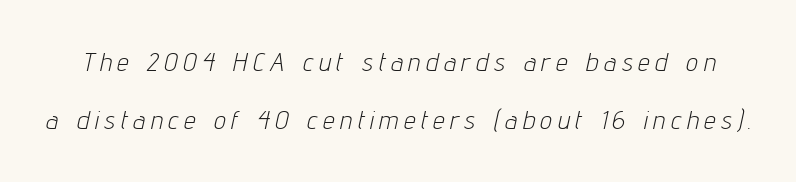
Looking at the ascenders, they clearly lean. The string is rendered with underlining switched off. There is plenty of visible air inserted between adjacent glyphs. Nothing heavy about these letters — not bold at all. A typesetter would call this leading open, well beyond the default.
